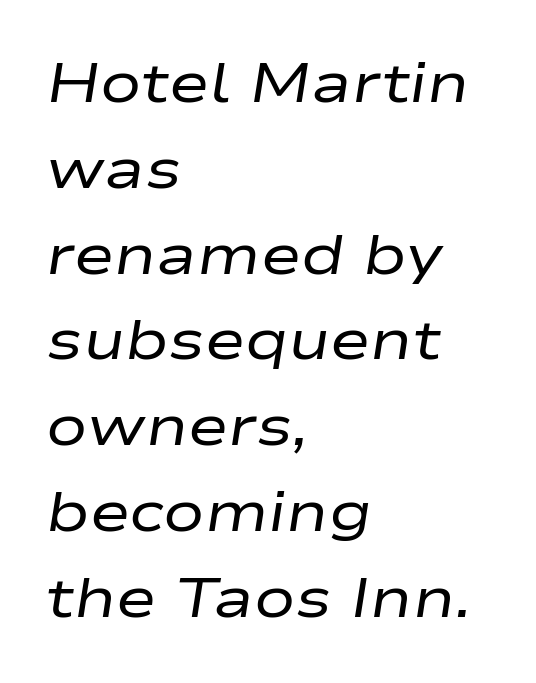
Characters are canted at an angle relative to the baseline's perpendicular. These glyphs show unthickened strokes, regular width or finer. Each word holds together tightly as a unit, with standard inter-letter gaps. The lines are quadded left.
